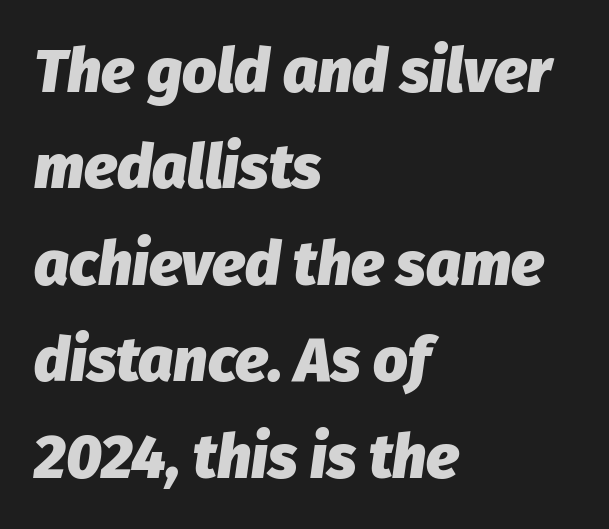
The image shows 61 px heavy type, italic (leaning right); set left-aligned, normal line spacing (1.58x), normal letter spacing, not underlined; low stroke contrast and a medium x-height.
